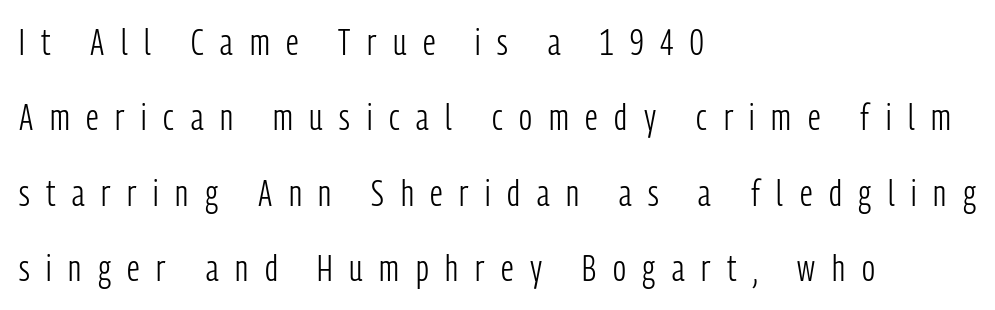
{"serif": "no", "italic": "no", "bold": "no", "weight": "light", "width": "condensed", "stroke_contrast": "low", "x_height": "medium", "monospaced": "no", "underline": "no", "align": "left", "line_spacing": "loose", "line_spacing_ratio": 2.04, "letter_spacing": "wide", "letter_spacing_em": 0.45, "glyph_px": 37}
